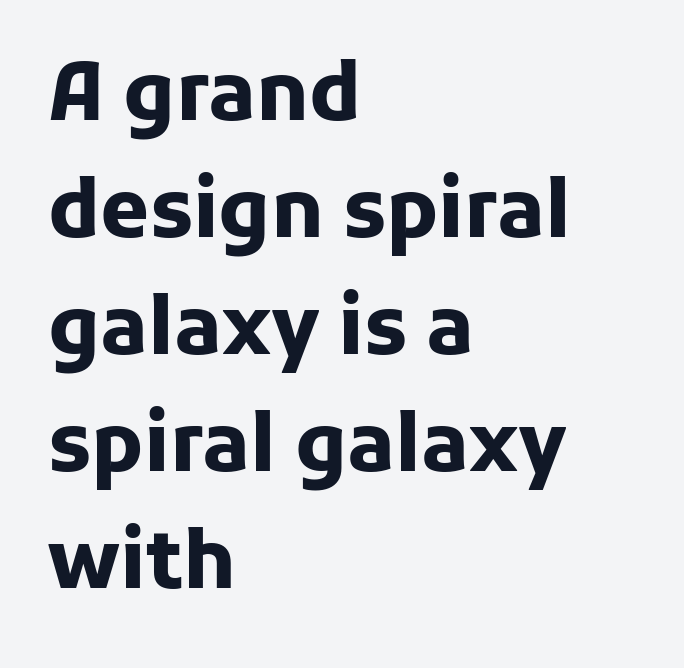
Q: Is the text bold? A: Yes.
Q: Is the text italic (slanted)? A: No, it is upright.
Q: Is the typeface a serif or a sans-serif typeface? A: Sans-serif.
Q: Is the text underlined? A: No.
Q: How is the paragraph aligned? A: Left-aligned.
Q: Is the spacing between letters normal or unusually wide? A: Normal.
Q: Is the spacing between lines tight, normal or loose? A: Normal.
Q: Width (condensed, normal, or wide)? A: Normal.
Q: Stroke contrast? A: Low.
Q: x-height? A: Medium.
Q: Monospaced? A: No.
